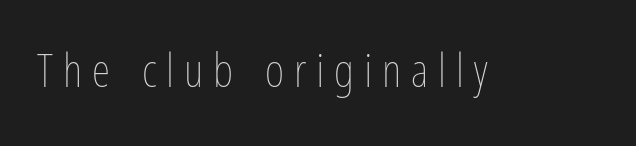
Q: Is the text bold? A: No.
Q: Is the text italic (slanted)? A: No, it is upright.
Q: Is the text underlined? A: No.
Q: Is the spacing between letters normal or unusually wide? A: Unusually wide.
Q: Width (condensed, normal, or wide)? A: Condensed.
Q: Stroke contrast? A: Low.
Q: x-height? A: Medium.
Q: Monospaced? A: No.
